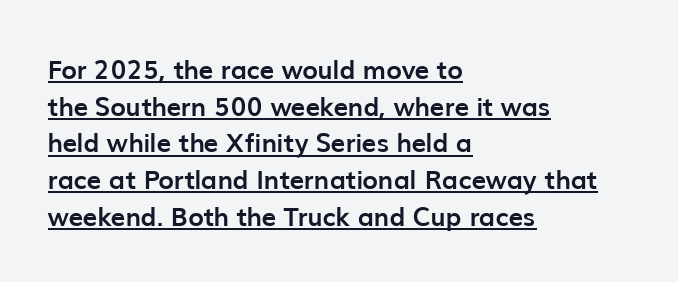
Vertical spacing — default. The type sits square on the baseline with zero lean. Compared with undecorated copy, this sample adds a rule below the words. This rendering leaves character spacing at its baseline value. Line beginnings align vertically; line endings do not. Notice how thick the strokes are: this is what a full bold looks like.
